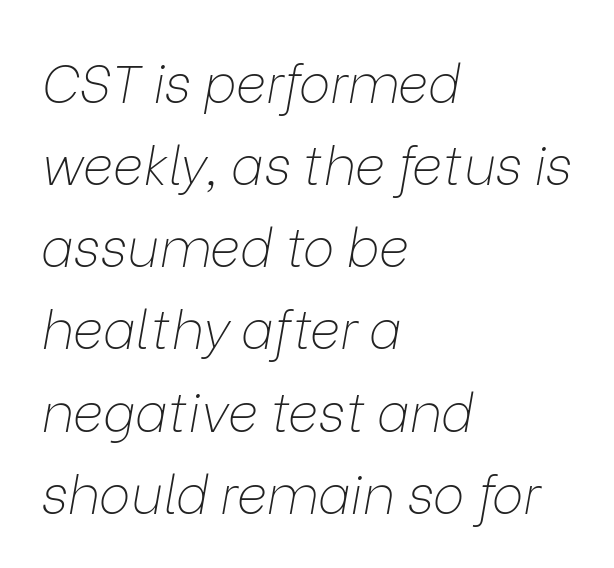
Q: Is the text bold? A: No.
Q: Is the text italic (slanted)? A: Yes, it leans right by about 9 degrees.
Q: Is the text underlined? A: No.
Q: How is the paragraph aligned? A: Left-aligned.
Q: Is the spacing between letters normal or unusually wide? A: Normal.
Q: Is the spacing between lines tight, normal or loose? A: Normal.
Q: Width (condensed, normal, or wide)? A: Normal.
Q: Stroke contrast? A: Low.
Q: x-height? A: Medium.
Q: Monospaced? A: No.
